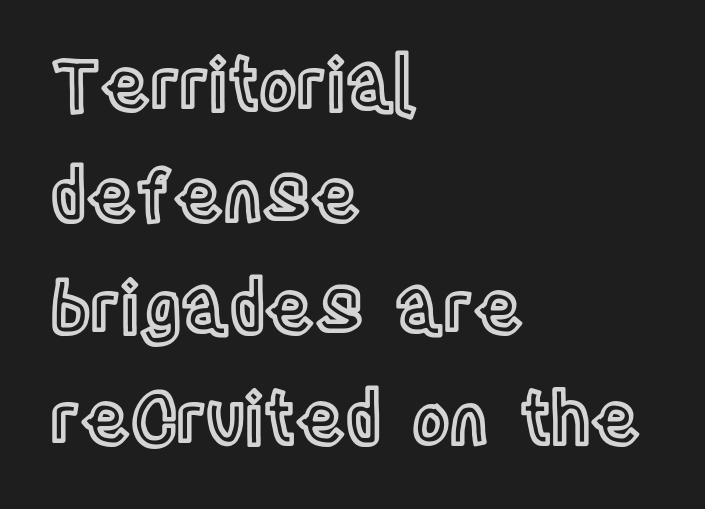
The image shows 71 px condensed type, upright; set left-aligned, normal line spacing (1.57x), normal letter spacing, not underlined; a large x-height.
